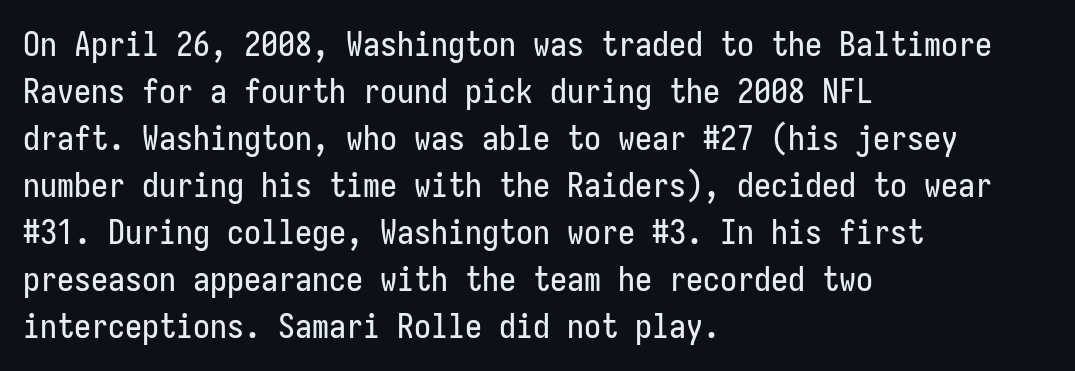
Q: Is the text italic (slanted)? A: No, it is upright.
Q: Is the typeface a serif or a sans-serif typeface? A: Sans-serif.
Q: Is the text underlined? A: No.
Q: How is the paragraph aligned? A: Left-aligned.
Q: Is the spacing between letters normal or unusually wide? A: Normal.
Q: Is the spacing between lines tight, normal or loose? A: Normal.
Q: Width (condensed, normal, or wide)? A: Condensed.
Q: Stroke contrast? A: Low.
Q: x-height? A: Medium.
